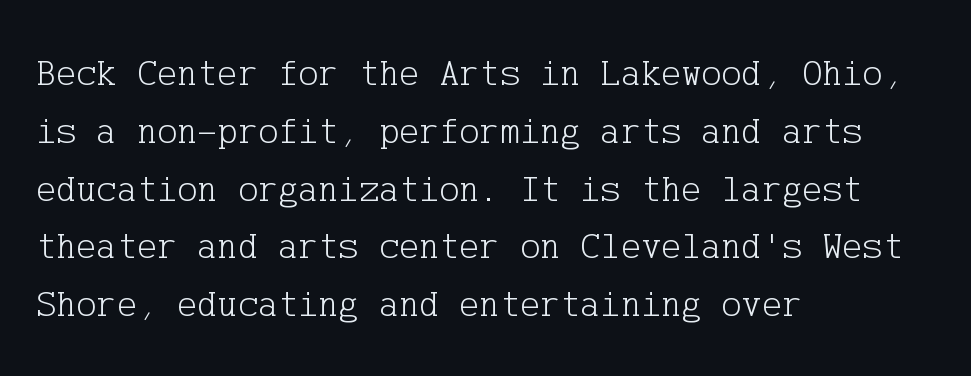
The letterforms sit shoulder to shoulder at normal distance. Descenders hang freely into open space. Honestly, the row spacing looks completely unremarkable. Font category for this specimen: serif.
